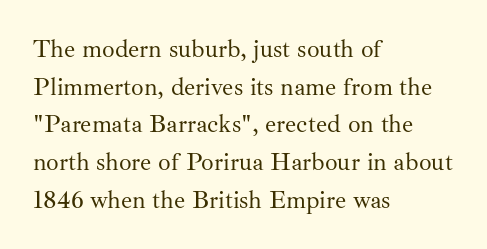
Q: Is the text bold? A: No.
Q: Is the text italic (slanted)? A: No, it is upright.
Q: Is the text underlined? A: No.
Q: How is the paragraph aligned? A: Left-aligned.
Q: Is the spacing between letters normal or unusually wide? A: Normal.
Q: Is the spacing between lines tight, normal or loose? A: Normal.
